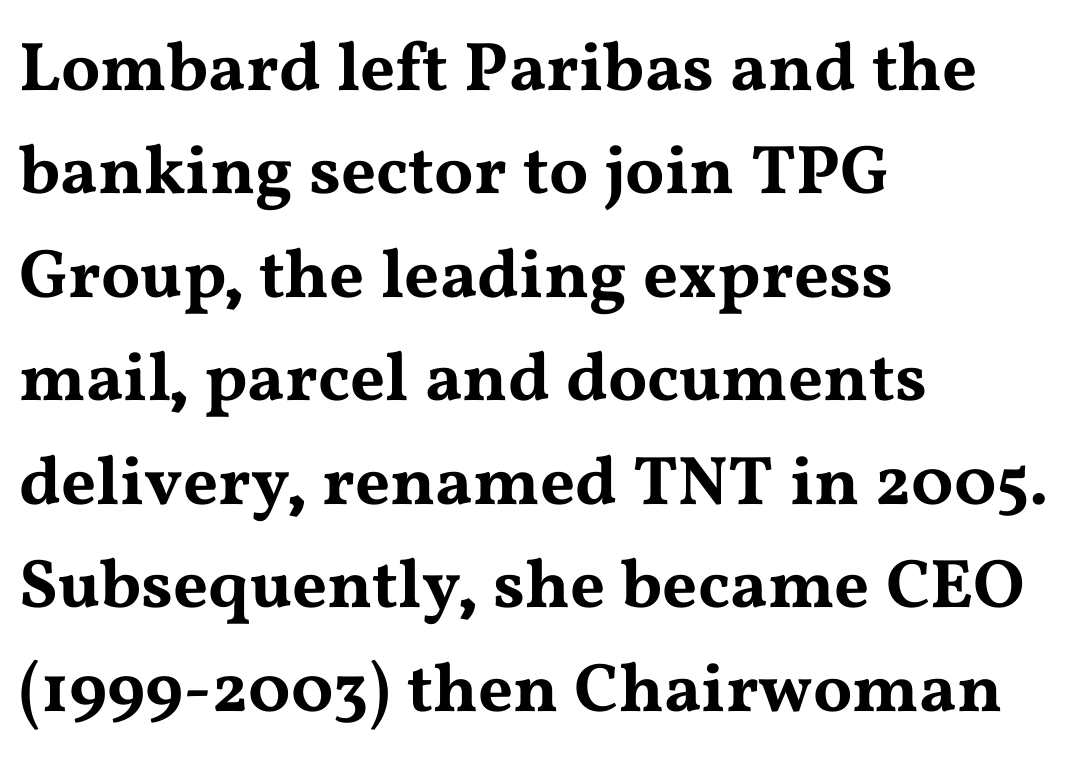
Type without underlining. This sample uses a serif face. Regarding leading, the lines here are spaced in the standard way. Does the copy run flush right? No — it runs flush left.
